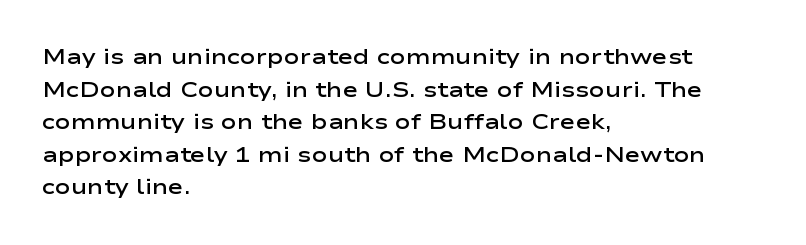
{"italic": "no", "bold": "semi", "underline": "no", "align": "left", "line_spacing": "normal", "line_spacing_ratio": 1.55, "letter_spacing": "normal", "letter_spacing_em": 0.0, "glyph_px": 21}
